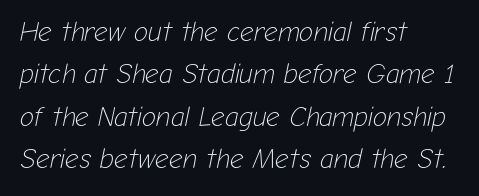
This sample uses an oblique cut, with every glyph tilted off the vertical. Honestly, the letter spacing is just normal — you wouldn't notice it. Leading matches the norm, producing a regular column. Lines of text with bare space underneath.
